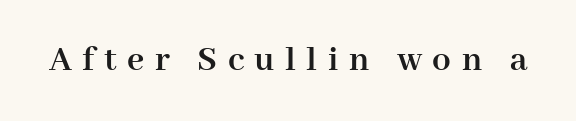
The image shows 37 px semibold serif type, upright; set unusually wide letter spacing (+0.28 em), not underlined; high stroke contrast and a medium x-height.
